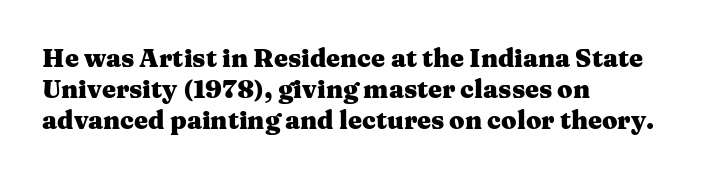
The image shows 25 px bold type, upright; set left-aligned, line spacing 1.24x, normal letter spacing, not underlined.
